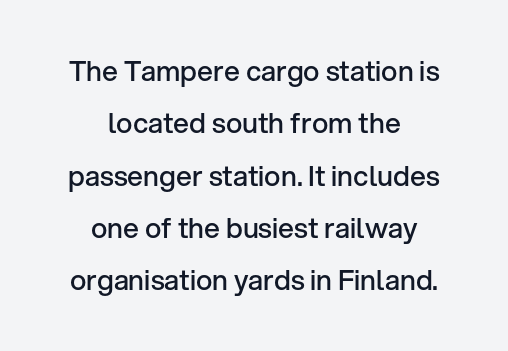
The image shows 28 px semibold sans-serif type, upright; set centered, line spacing 1.87x, normal letter spacing, not underlined; low stroke contrast and a medium x-height.
